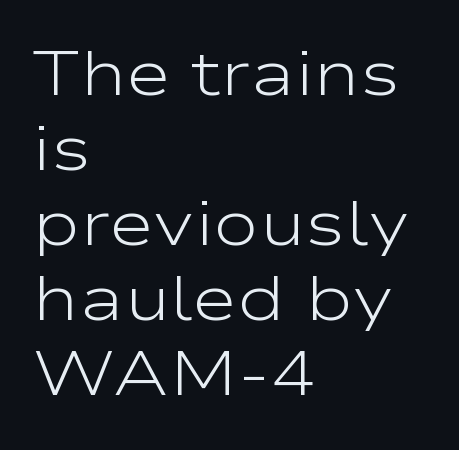
The image shows 62 px light, wide sans-serif type, upright; set left-aligned, line spacing 1.21x, normal letter spacing, not underlined; low stroke contrast and a medium x-height.
